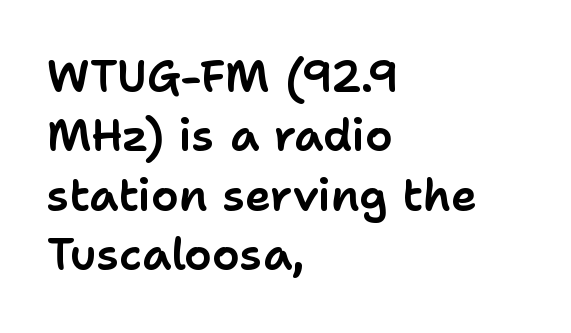
Default kerning and tracking; the words read as compact shapes. The characters display no serif detailing; their extremities are plain. Letters rest on an invisible, unmarked baseline. Line spacing here is normal.
